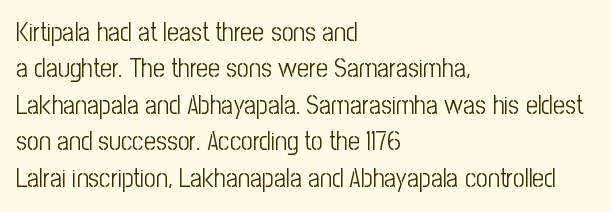
Q: Is the text bold? A: No.
Q: Is the text italic (slanted)? A: No, it is upright.
Q: Is the text underlined? A: No.
Q: How is the paragraph aligned? A: Left-aligned.
Q: Is the spacing between letters normal or unusually wide? A: Normal.
Q: Is the spacing between lines tight, normal or loose? A: Normal.
